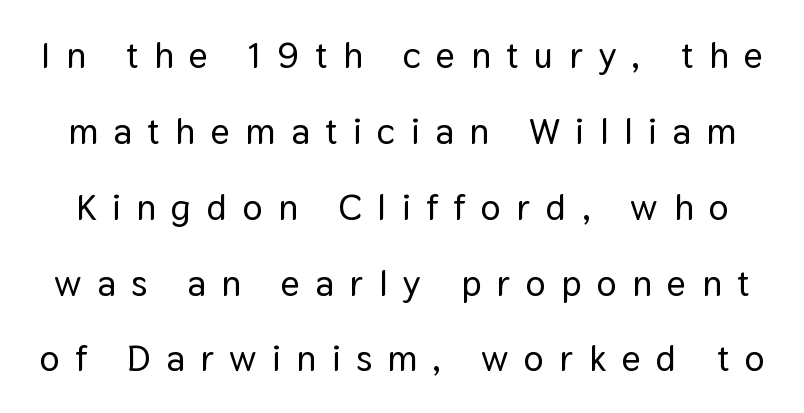
Does the type have serifs? No, each stem ends abruptly. Upright lettering throughout. Anything drawn beneath the words? Only blank space. Caption: expanded tracking, letters set apart.
